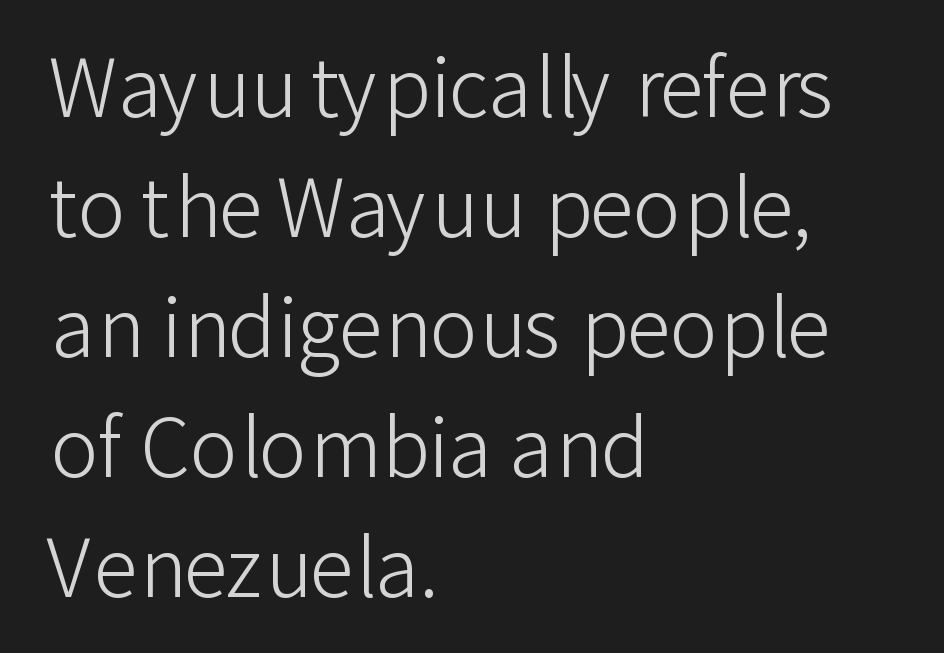
{"serif": "no", "italic": "no", "bold": "no", "weight": "light", "width": "normal", "stroke_contrast": "low", "x_height": "medium", "monospaced": "no", "underline": "no", "align": "left", "line_spacing": "normal", "line_spacing_ratio": 1.5, "letter_spacing": "normal", "letter_spacing_em": 0.0, "glyph_px": 80}
